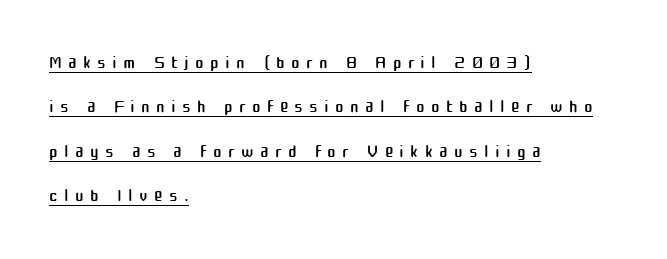
The passage shown is underscored from start to finish. A typesetter would call this heavily tracked-out type. Caption: multi-line text, flush left, ragged right. Stroke mass is kept to a normal reading level or below. This is the regular roman posture of the typeface.
